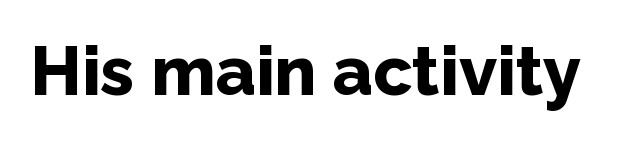
The type sits square on the baseline with zero lean. The sample has been set heavy, in full bold. These lines are rendered in a variable-pitch font. Font category for this specimen: sans-serif. Clear beneath every line of the passage. The letterforms sit shoulder to shoulder at normal distance.
